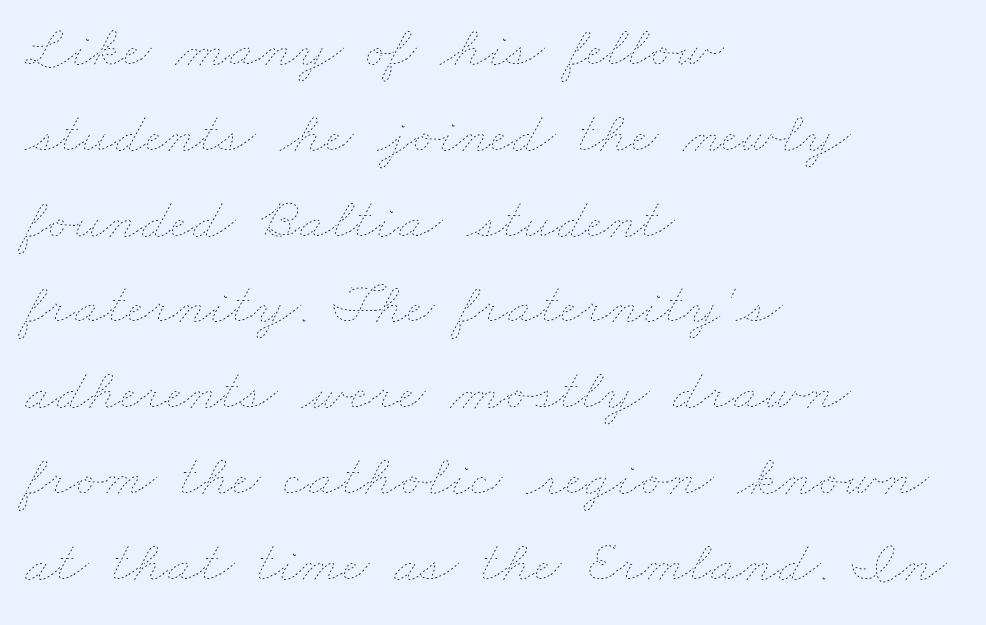
Q: Is the text bold? A: No.
Q: Is the text underlined? A: No.
Q: How is the paragraph aligned? A: Left-aligned.
Q: Is the spacing between letters normal or unusually wide? A: Normal.
Q: Is the spacing between lines tight, normal or loose? A: Normal.
Q: Width (condensed, normal, or wide)? A: Wide.
Q: Stroke contrast? A: Low.
Q: x-height? A: Small.
Q: Monospaced? A: No.
